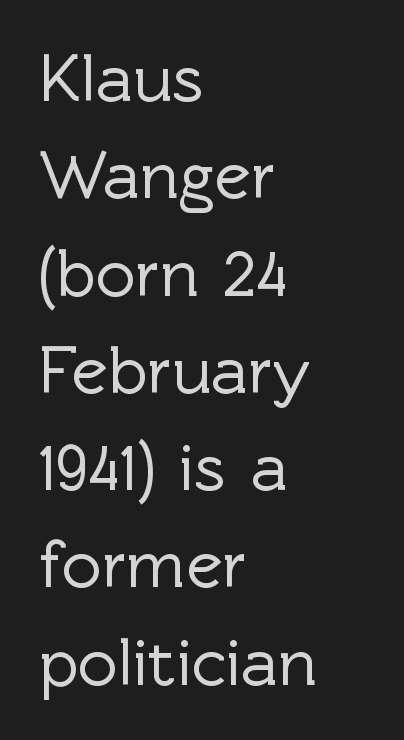
Honestly, the letter spacing is just normal — you wouldn't notice it. Tall strokes in this sample are plumb rather than angled. Check the space under the baseline: it is left empty. This sample keeps an unexceptional amount of space between lines.
